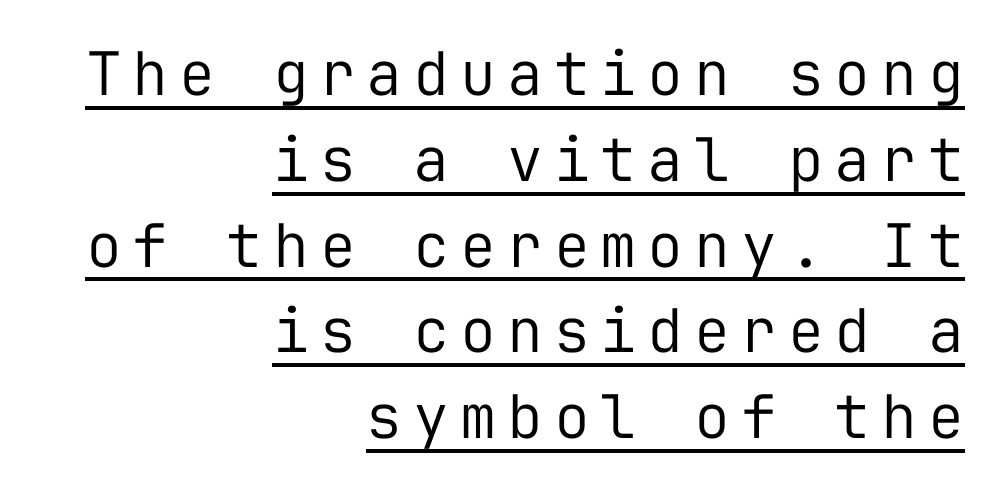
Q: Is the text bold? A: No.
Q: Is the text italic (slanted)? A: No, it is upright.
Q: Is the typeface a serif or a sans-serif typeface? A: Sans-serif.
Q: Is the text underlined? A: Yes.
Q: How is the paragraph aligned? A: Right-aligned.
Q: Is the spacing between lines tight, normal or loose? A: Normal.
Q: Width (condensed, normal, or wide)? A: Normal.
Q: Stroke contrast? A: Low.
Q: x-height? A: Medium.
Q: Monospaced? A: Yes.
